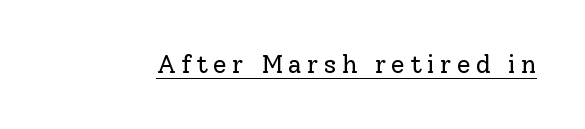
Q: Is the text bold? A: No.
Q: Is the text italic (slanted)? A: No, it is upright.
Q: Is the text underlined? A: Yes.
Q: Is the spacing between letters normal or unusually wide? A: Unusually wide.
